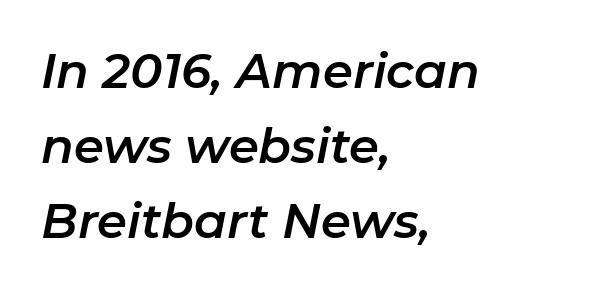
Q: Is the text italic (slanted)? A: Yes, it leans right by about 11 degrees.
Q: Is the text underlined? A: No.
Q: How is the paragraph aligned? A: Left-aligned.
Q: Is the spacing between letters normal or unusually wide? A: Normal.
Q: Is the spacing between lines tight, normal or loose? A: Normal.
Q: Width (condensed, normal, or wide)? A: Normal.
Q: Stroke contrast? A: Low.
Q: x-height? A: Medium.
Q: Monospaced? A: No.
